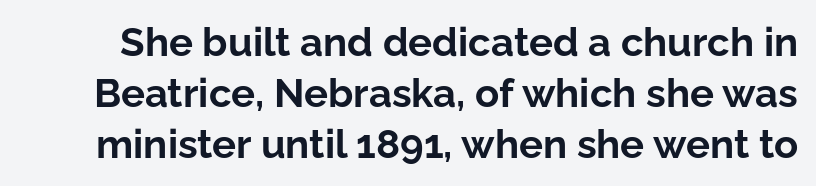
Q: Is the text bold? A: Yes.
Q: Is the text italic (slanted)? A: No, it is upright.
Q: Is the typeface a serif or a sans-serif typeface? A: Sans-serif.
Q: Is the text underlined? A: No.
Q: Is the spacing between letters normal or unusually wide? A: Normal.
Q: Is the spacing between lines tight, normal or loose? A: Normal.
Q: Width (condensed, normal, or wide)? A: Normal.
Q: Stroke contrast? A: Low.
Q: x-height? A: Medium.
Q: Monospaced? A: No.
